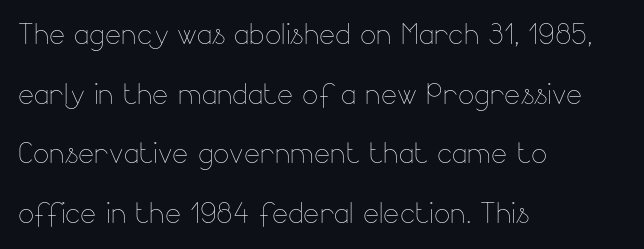
Q: Is the text bold? A: No.
Q: Is the text italic (slanted)? A: No, it is upright.
Q: Is the text underlined? A: No.
Q: How is the paragraph aligned? A: Left-aligned.
Q: Is the spacing between letters normal or unusually wide? A: Normal.
Q: Is the spacing between lines tight, normal or loose? A: Normal.
Q: Width (condensed, normal, or wide)? A: Normal.
Q: Stroke contrast? A: Low.
Q: x-height? A: Small.
Q: Monospaced? A: No.
